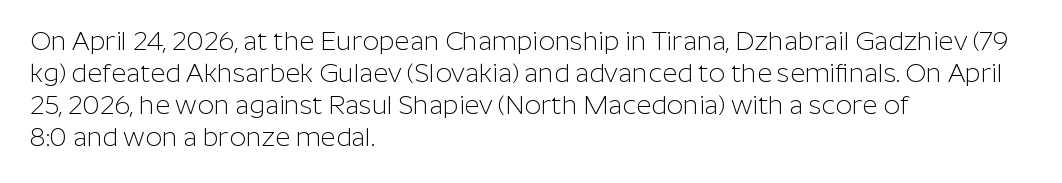
The passage shown is not underscored anywhere. Words appear dense and cohesive because spacing is normal. Alignment: flush left. Unlike italic type, these characters show no tilt at all.
